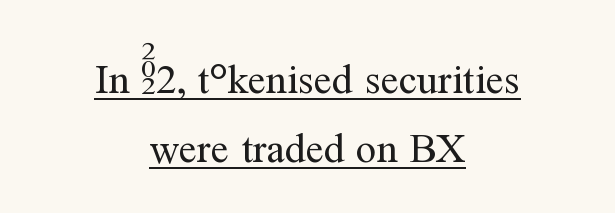
The text was rendered using a seriffed face with decorative stroke endings. Do the characters align in a grid? No, the font is proportional. Vertical spacing — default. A typesetter would call this zero additional tracking. Weight class: somewhere from thin through regular. The text block is weighted toward neither margin, spreading evenly from the middle.
